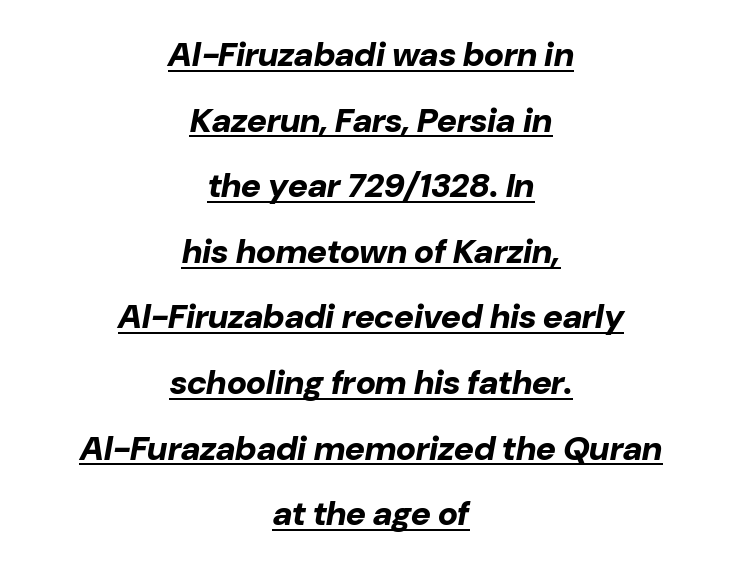
{"italic": "yes", "lean": "right", "slant_degrees": 10, "bold": "yes", "weight": "bold", "width": "normal", "stroke_contrast": "low", "x_height": "medium", "monospaced": "no", "underline": "yes", "align": "center", "line_spacing": "loose", "line_spacing_ratio": 1.93, "letter_spacing": "normal", "letter_spacing_em": 0.0, "glyph_px": 34}
